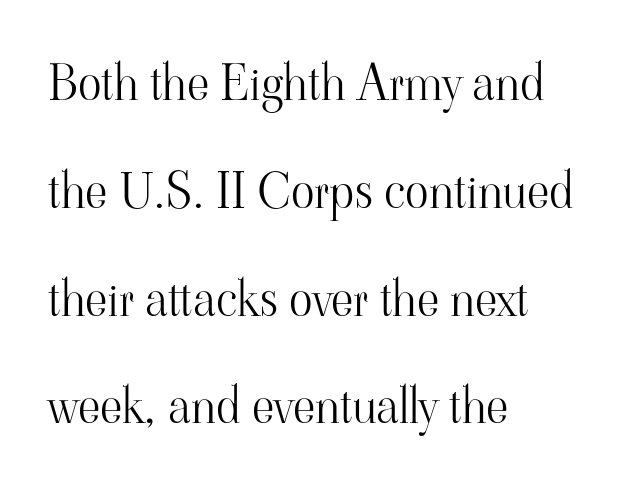
Q: Is the text bold? A: No.
Q: Is the text italic (slanted)? A: No, it is upright.
Q: Is the typeface a serif or a sans-serif typeface? A: Serif.
Q: Is the text underlined? A: No.
Q: How is the paragraph aligned? A: Left-aligned.
Q: Is the spacing between letters normal or unusually wide? A: Normal.
Q: Is the spacing between lines tight, normal or loose? A: Loose.
Q: Width (condensed, normal, or wide)? A: Normal.
Q: Stroke contrast? A: High.
Q: x-height? A: Small.
Q: Monospaced? A: No.
